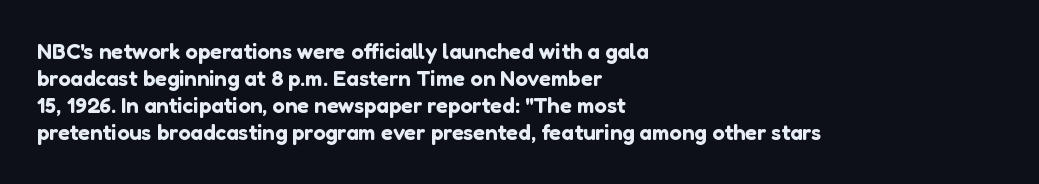
The image shows 22 px text type, upright; set left-aligned, line spacing 1.23x, normal letter spacing, not underlined.
